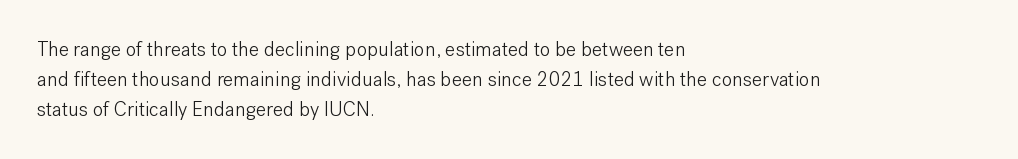
{"italic": "no", "bold": "no", "underline": "no", "align": "left", "line_spacing": "normal", "line_spacing_ratio": 1.49, "letter_spacing": "normal", "letter_spacing_em": 0.0, "glyph_px": 20}
